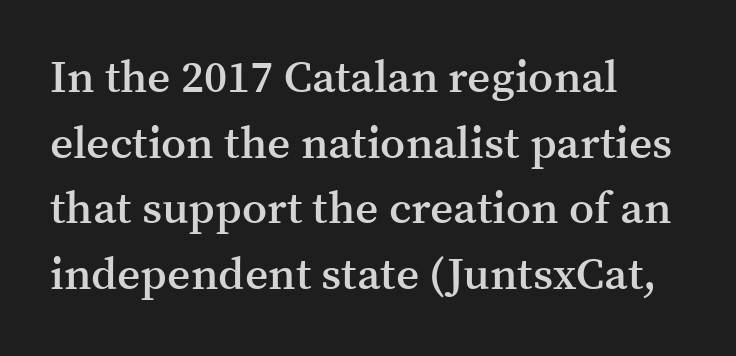
The image shows 45 px semibold serif type, upright; set left-aligned, normal line spacing (1.46x), normal letter spacing, not underlined; medium stroke contrast and a medium x-height.
